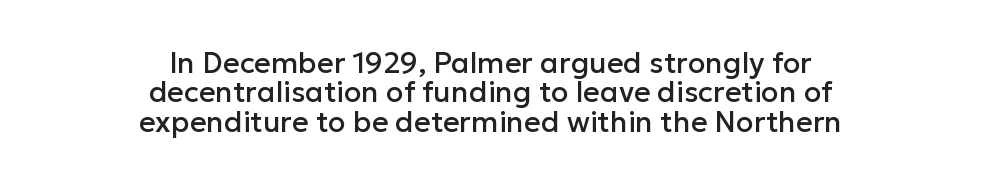
Short note: letters normally spaced. This sample has the flowing, uneven cadence of proportional lettering. Is there any slant? The stems are plumb. Just letters on the line, the space beneath them empty. These lines huddle together more closely than default settings would place them.
